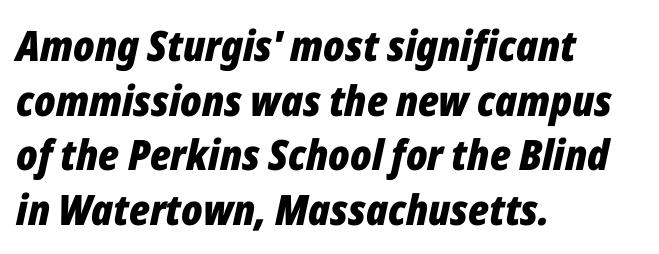
Q: Is the text bold? A: Yes.
Q: Is the text italic (slanted)? A: Yes, it leans right by about 12 degrees.
Q: Is the text underlined? A: No.
Q: How is the paragraph aligned? A: Left-aligned.
Q: Is the spacing between letters normal or unusually wide? A: Normal.
Q: Is the spacing between lines tight, normal or loose? A: Normal.
Q: Width (condensed, normal, or wide)? A: Condensed.
Q: Stroke contrast? A: Low.
Q: x-height? A: Medium.
Q: Monospaced? A: No.
